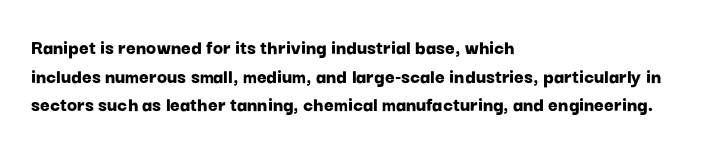
The image shows 21 px bold type, upright; set left-aligned, normal line spacing (1.36x), normal letter spacing, not underlined.
